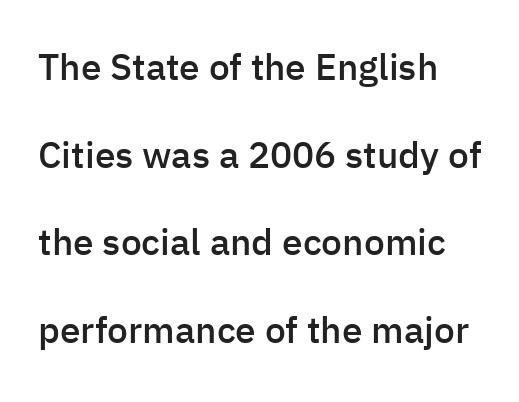
The image shows 37 px semibold sans-serif type, upright; set loose line spacing (2.37x), normal letter spacing, not underlined; low stroke contrast and a medium x-height.
